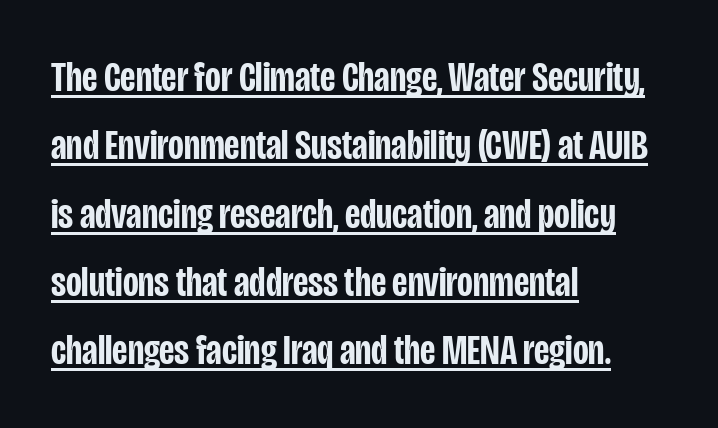
Q: Is the text bold? A: Semi-bold.
Q: Is the text italic (slanted)? A: No, it is upright.
Q: Is the typeface a serif or a sans-serif typeface? A: Sans-serif.
Q: Is the text underlined? A: Yes.
Q: How is the paragraph aligned? A: Left-aligned.
Q: Is the spacing between letters normal or unusually wide? A: Normal.
Q: Is the spacing between lines tight, normal or loose? A: Normal.
Q: Width (condensed, normal, or wide)? A: Condensed.
Q: Stroke contrast? A: Low.
Q: x-height? A: Large.
Q: Monospaced? A: No.
